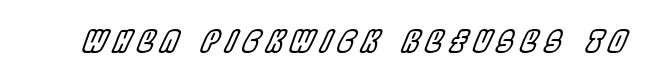
Glance below the letters and you will spot only blank space. What stands out about the letter spacing? Its width — letters are far apart. Italic? Definitely — the glyphs are oblique. The rendering uses natural spacing where letterforms have individual widths.
